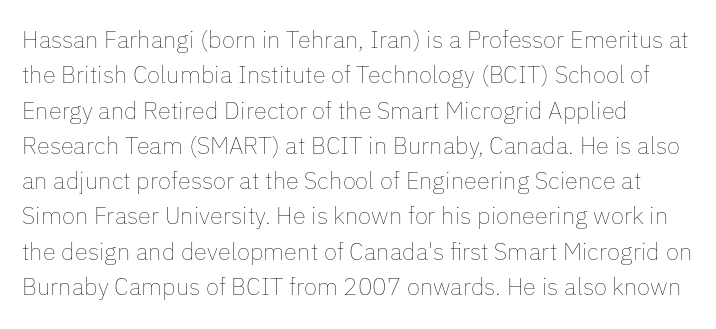
Q: Is the text bold? A: No.
Q: Is the text italic (slanted)? A: No, it is upright.
Q: Is the text underlined? A: No.
Q: Is the spacing between letters normal or unusually wide? A: Normal.
Q: Is the spacing between lines tight, normal or loose? A: Normal.
